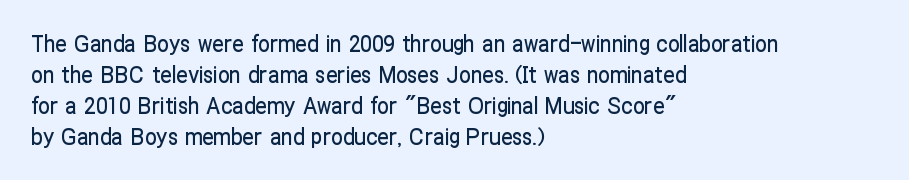
{"italic": "no", "underline": "no", "align": "left", "line_spacing": "normal", "line_spacing_ratio": 1.35, "letter_spacing": "normal", "letter_spacing_em": 0.0, "glyph_px": 23}
